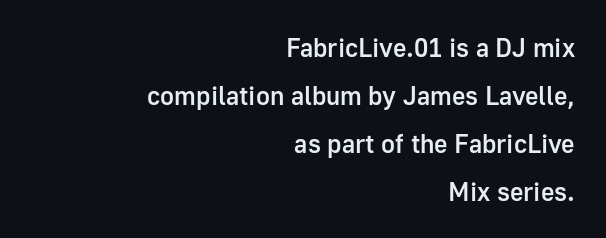
{"italic": "no", "bold": "semi", "underline": "no", "align": "right", "line_spacing_ratio": 1.84, "letter_spacing": "normal", "letter_spacing_em": 0.0, "glyph_px": 26}
